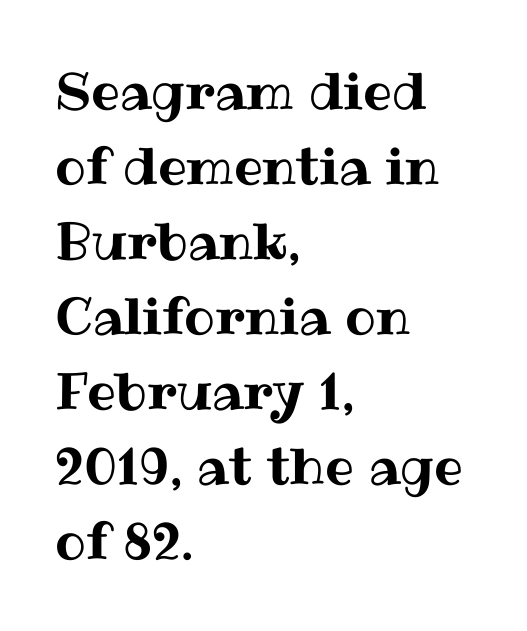
You can tell it's not italic because the verticals are truly vertical. All the whitespace from short lines collects on the right. Inter-character spacing is left at the font's built-in metrics. Here the designer chose a conventional face with non-uniform glyph widths. A typesetter would call this leading conventional body-copy spacing.
